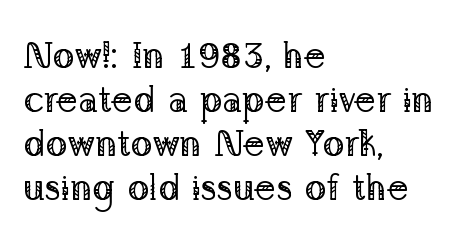
The image shows 37 px regular-weight serif type, upright; set left-aligned, line spacing 1.19x, normal letter spacing, not underlined; low stroke contrast and a medium x-height.
